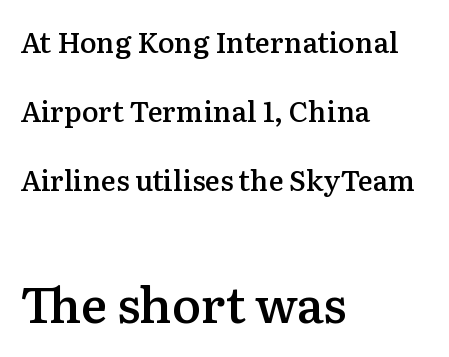
Q: Is the text bold? A: Semi-bold.
Q: Is the text italic (slanted)? A: No, it is upright.
Q: Is the typeface a serif or a sans-serif typeface? A: Serif.
Q: Is the text underlined? A: No.
Q: How is the paragraph aligned? A: Left-aligned.
Q: Is the spacing between letters normal or unusually wide? A: Normal.
Q: Is the spacing between lines tight, normal or loose? A: Loose.
Q: Which block of text is set in a larger size, the first (top) or the second (bottom)? A: The second (bottom) one.
Q: Width (condensed, normal, or wide)? A: Normal.
Q: Stroke contrast? A: Medium.
Q: x-height? A: Medium.
Q: Monospaced? A: No.
